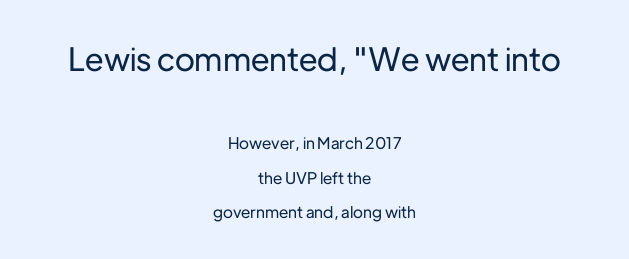
Q: Is the text italic (slanted)? A: No, it is upright.
Q: Is the typeface a serif or a sans-serif typeface? A: Sans-serif.
Q: Is the text underlined? A: No.
Q: How is the paragraph aligned? A: Centered.
Q: Is the spacing between letters normal or unusually wide? A: Normal.
Q: Is the spacing between lines tight, normal or loose? A: Loose.
Q: Which block of text is set in a larger size, the first (top) or the second (bottom)? A: The first (top) one.
Q: Width (condensed, normal, or wide)? A: Normal.
Q: Stroke contrast? A: Low.
Q: x-height? A: Medium.
Q: Monospaced? A: No.
